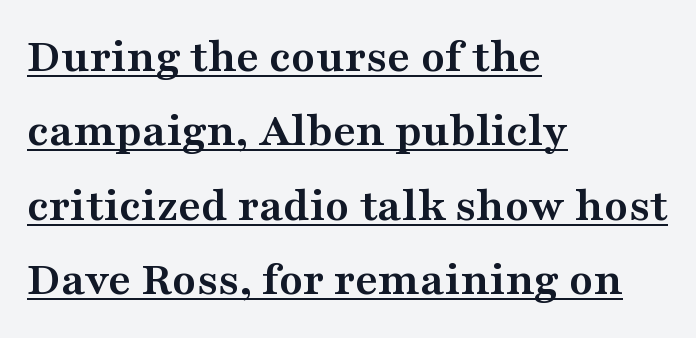
Q: Is the text bold? A: Yes.
Q: Is the text italic (slanted)? A: No, it is upright.
Q: Is the typeface a serif or a sans-serif typeface? A: Serif.
Q: Is the text underlined? A: Yes.
Q: How is the paragraph aligned? A: Left-aligned.
Q: Is the spacing between letters normal or unusually wide? A: Normal.
Q: Is the spacing between lines tight, normal or loose? A: Normal.
Q: Width (condensed, normal, or wide)? A: Wide.
Q: Stroke contrast? A: Medium.
Q: x-height? A: Medium.
Q: Monospaced? A: No.
